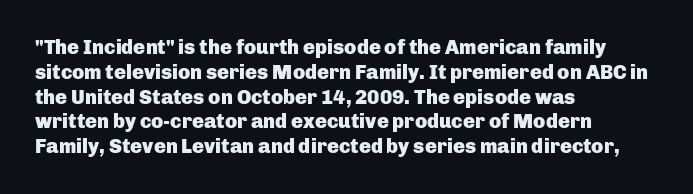
Line starts are locked; line ends wander. Tracking value appears to be zero — textbook default spacing. Style check: upright. Rule under the text: the space is simply empty. Heavy-handed strokes throughout: this text is bold.
